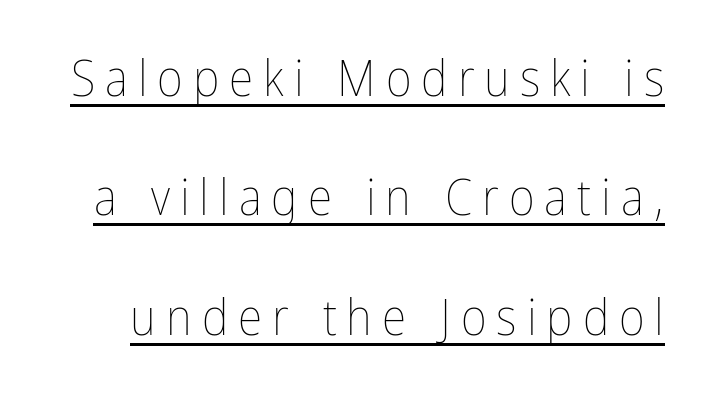
Q: Is the text bold? A: No.
Q: Is the text italic (slanted)? A: No, it is upright.
Q: Is the text underlined? A: Yes.
Q: Is the spacing between letters normal or unusually wide? A: Unusually wide.
Q: Is the spacing between lines tight, normal or loose? A: Loose.
Q: Width (condensed, normal, or wide)? A: Condensed.
Q: Stroke contrast? A: Low.
Q: x-height? A: Medium.
Q: Monospaced? A: No.
